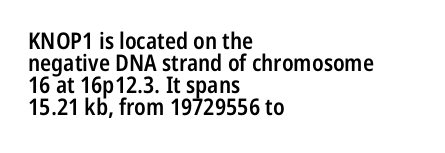
The image shows 23 px text type, upright; set left-aligned, tight line spacing (0.96x), normal letter spacing, not underlined.
